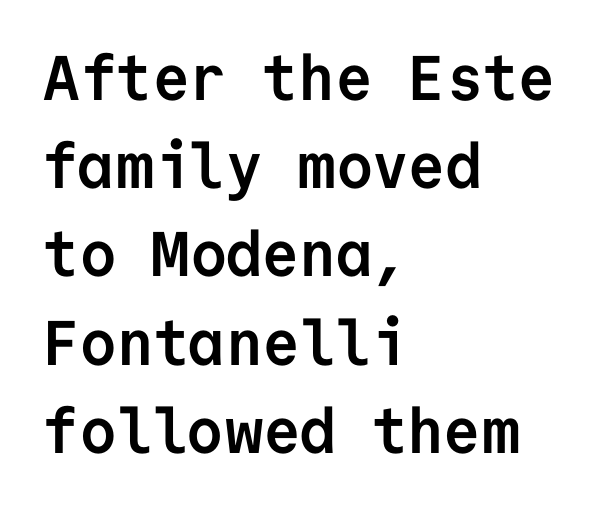
Q: Is the text bold? A: Yes.
Q: Is the text italic (slanted)? A: No, it is upright.
Q: Is the typeface a serif or a sans-serif typeface? A: Sans-serif.
Q: Is the text underlined? A: No.
Q: How is the paragraph aligned? A: Left-aligned.
Q: Is the spacing between letters normal or unusually wide? A: Normal.
Q: Is the spacing between lines tight, normal or loose? A: Normal.
Q: Width (condensed, normal, or wide)? A: Normal.
Q: Stroke contrast? A: Low.
Q: x-height? A: Medium.
Q: Monospaced? A: Yes.
